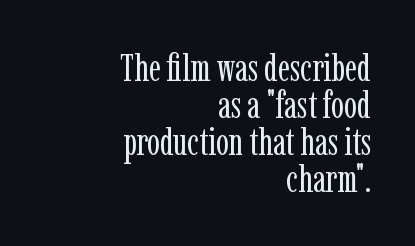
The image shows 38 px regular-weight, condensed serif type, upright; set right-aligned, tight line spacing (0.97x), normal letter spacing, not underlined; low stroke contrast and a medium x-height.
